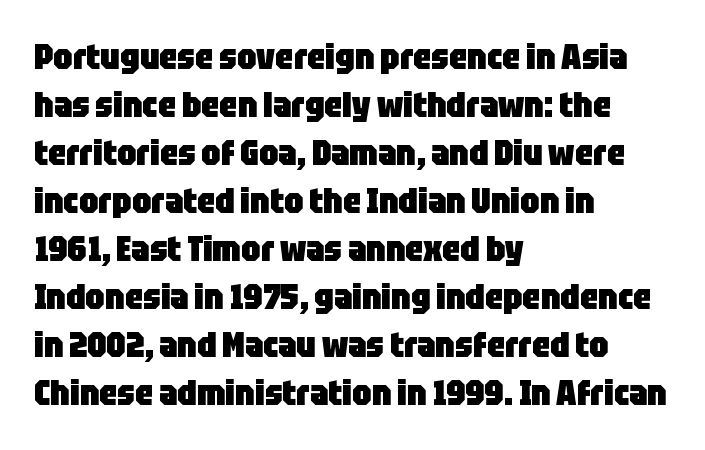
The passage shown is emphatically bold. If you drew a line through each stem, it would be perfectly vertical. The ragged edge is on the right, which tells us the setting is flush left. The letters advance in unequal steps, a hallmark of proportional type. The passage shown stacks its lines at a standard gap.
